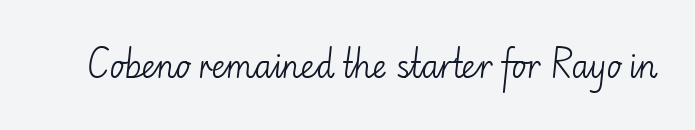
The image shows 31 px light sans-serif type; set normal letter spacing, not underlined; low stroke contrast and a small x-height.
